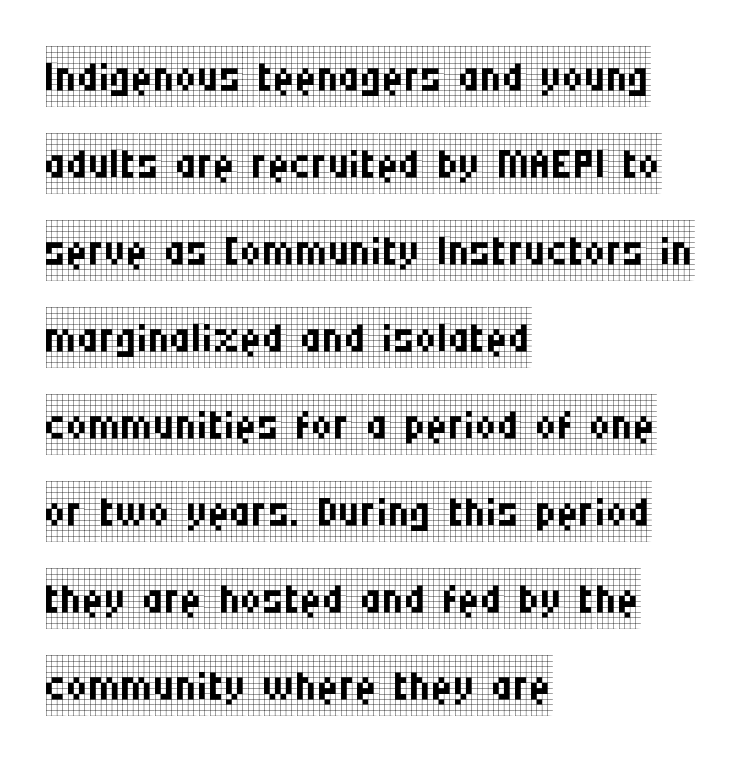
{"serif": "yes", "italic": "no", "bold": "no", "weight": "regular", "width": "condensed", "stroke_contrast": "low", "x_height": "large", "monospaced": "no", "underline": "no", "align": "left", "line_spacing": "normal", "line_spacing_ratio": 1.45, "letter_spacing": "normal", "letter_spacing_em": 0.0, "glyph_px": 60}
